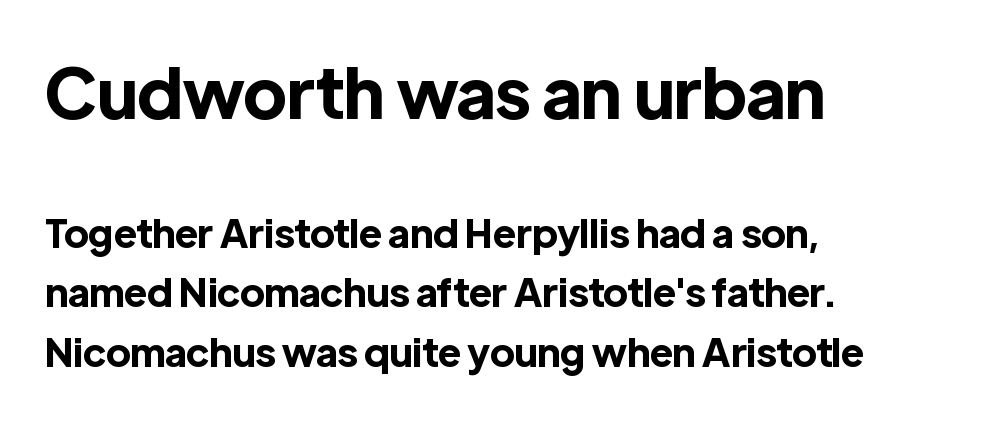
{"serif": "no", "italic": "no", "bold": "yes", "weight": "bold", "width": "normal", "x_height": "medium", "monospaced": "no", "underline": "no", "align": "left", "line_spacing": "normal", "line_spacing_ratio": 1.53, "letter_spacing": "normal", "letter_spacing_em": 0.0, "larger_block": "first", "size_ratio": 1.77, "glyph_px": 69}
